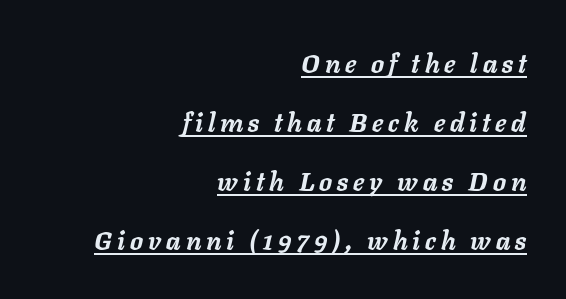
{"italic": "yes", "lean": "right", "slant_degrees": 11, "bold": "yes", "underline": "yes", "align": "right", "line_spacing": "loose", "line_spacing_ratio": 2.27, "glyph_px": 26}
